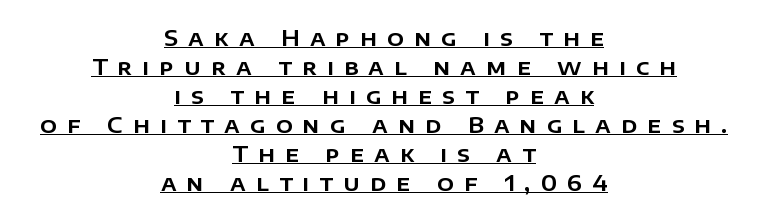
The space between consecutive lines is moderate. This sample uses expanded letter spacing, leaving extra air between glyphs. Casual observation: everything's sitting right in the middle. The sample's only ornament is a line tracing under the words. Notice how the stems are strictly vertical — no italics here.
